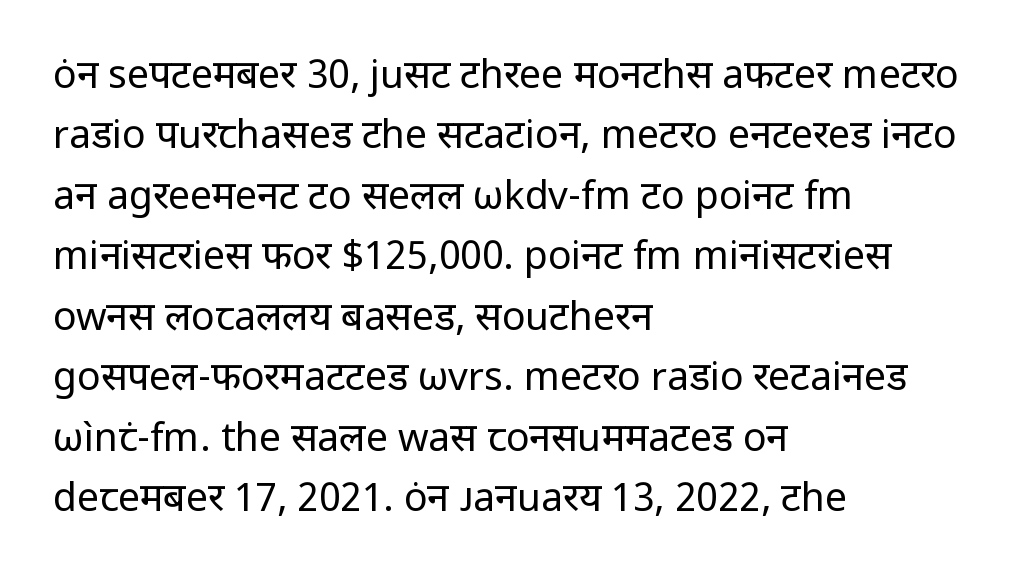
The image shows 39 px regular-weight sans-serif type, upright; set left-aligned, normal line spacing (1.55x), normal letter spacing, not underlined; low stroke contrast and a medium x-height.
